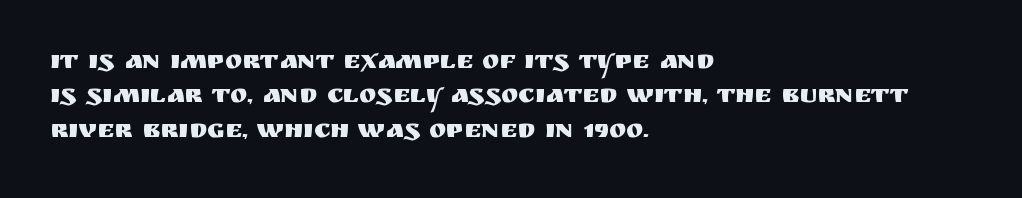
The image shows 26 px text type, upright; set left-aligned, normal line spacing (1.32x), normal letter spacing, not underlined.
